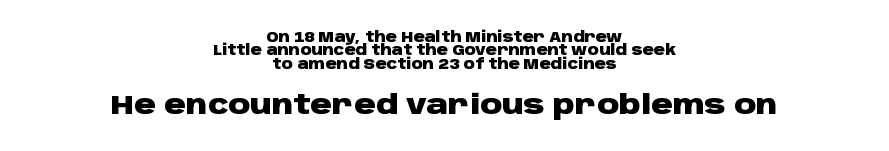
The rendering uses a bold face; every stroke is thick and dark. The lines in this sample share a center point and differ in where they start and stop. Does the lettering tilt? It doesn't — this is upright. Spacing between characters is what you'd get straight out of the box. Underlining? Definitely not there. One glance says dense: line gaps are narrower than usual.
